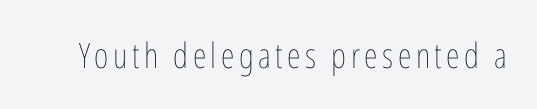
The image shows 35 px thin, condensed type, upright; set not underlined; low stroke contrast and a medium x-height.
